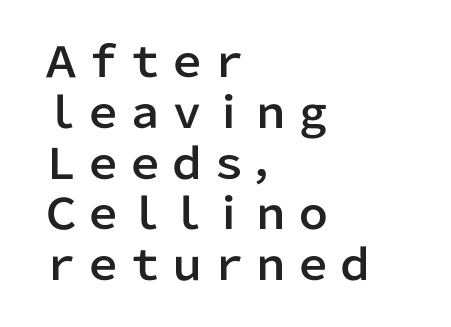
The image shows 42 px sans-serif type, upright; set left-aligned, line spacing 1.21x, normal letter spacing, not underlined; low stroke contrast and a medium x-height.
